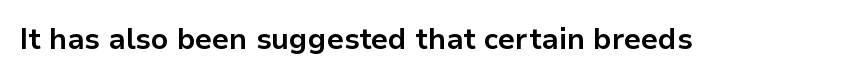
Every stem runs plumb, perpendicular to the baseline. The letters carry no serifs — their stems end cleanly without finishing strokes. The rendering uses natural spacing where letterforms have individual widths. Typographic density is high because the face is bold. Characters follow at the spacing the type designer built in. Any mark beneath the type? The region is blank.
